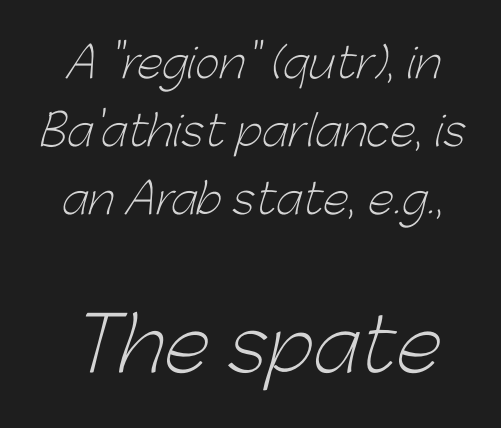
This is not heavy type; no bold has been used. The block of text has a typical density, with ordinary space between rows. The designer gave the closing block more size than the opening block. Descenders are the only things crossing below the line. Glyph-to-glyph distance matches everyday printed text.
